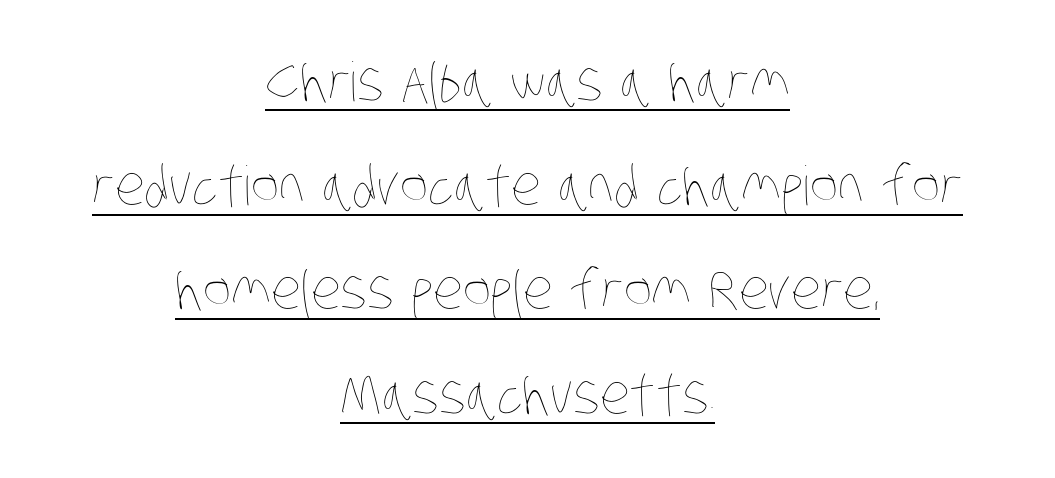
Underline: present. Is this a heavy cut? Hardly; it is regular or lighter. Baseline-to-baseline distance is far greater than the letter height. Each letter keeps its own natural width here, so spacing adapts to shape. The text block is weighted toward neither margin, spreading evenly from the middle.
